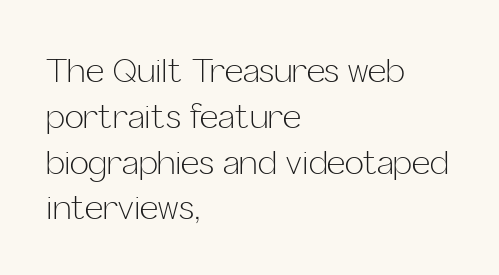
Q: Is the text bold? A: No.
Q: Is the text italic (slanted)? A: No, it is upright.
Q: Is the typeface a serif or a sans-serif typeface? A: Sans-serif.
Q: Is the text underlined? A: No.
Q: How is the paragraph aligned? A: Left-aligned.
Q: Is the spacing between letters normal or unusually wide? A: Normal.
Q: Is the spacing between lines tight, normal or loose? A: Normal.
Q: Width (condensed, normal, or wide)? A: Normal.
Q: Stroke contrast? A: Low.
Q: x-height? A: Medium.
Q: Monospaced? A: No.
